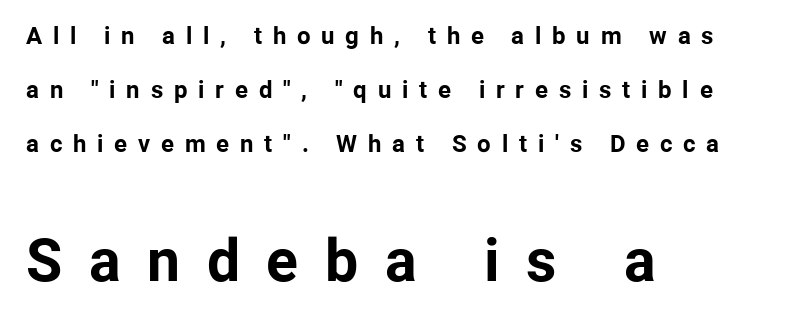
The designer gave the closing block more size than the opening block. Letters rest on an invisible, unmarked baseline. These lines were composed using upright roman letters. Strokes here are thick enough to call this a true bold. Layout note: lines flush left. Check where the strokes stop: nothing finishes them off — pure sans.
